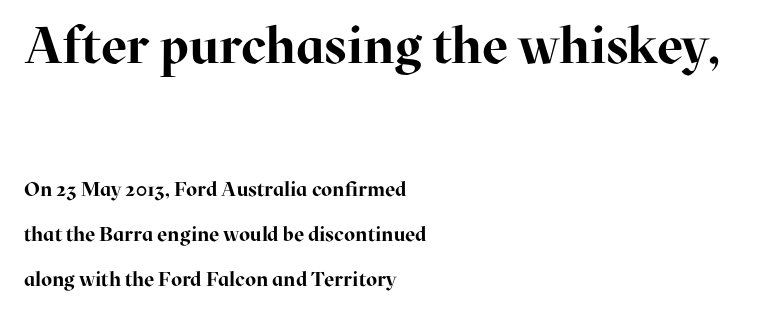
{"serif": "yes", "italic": "no", "bold": "yes", "weight": "bold", "width": "normal", "stroke_contrast": "high", "x_height": "medium", "monospaced": "no", "underline": "no", "align": "left", "line_spacing": "loose", "line_spacing_ratio": 2.27, "letter_spacing": "normal", "letter_spacing_em": 0.0, "larger_block": "first", "size_ratio": 2.55, "glyph_px": 51}
